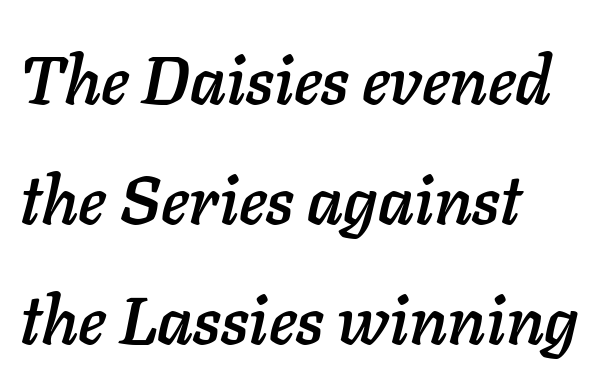
Looks like regular typesetting: each glyph gets only the width it needs. Just letters on the line, the space beneath them empty. Yep, that's italic — everything's leaning. Typeset ragged right — the left edge is the straight one.
